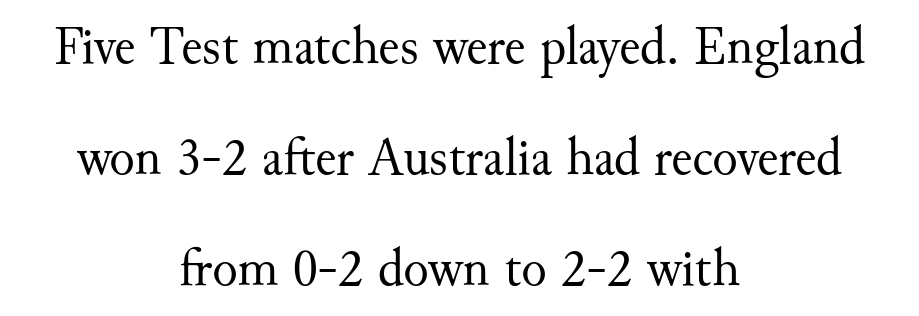
The rendering positions every line midway between the sides. This rendering features lettering with no underline. Loosely led — the rows are spread out. The strokes carry an ordinary text weight at most.
